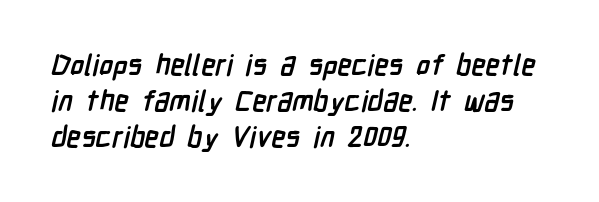
Nope, no serifs anywhere on these letters. Every letter is thick-stroked: bold, no question. Is the block centered? No — it sits flush against the left margin. The foot of each line stays bare and open.
